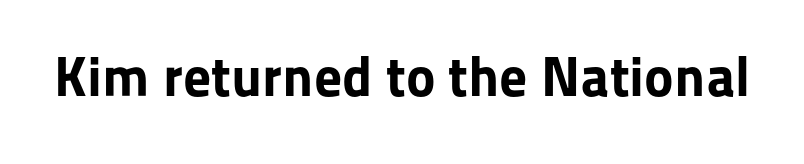
{"serif": "no", "italic": "no", "bold": "yes", "weight": "bold", "width": "normal", "stroke_contrast": "low", "x_height": "medium", "monospaced": "no", "underline": "no", "letter_spacing": "normal", "letter_spacing_em": 0.0, "glyph_px": 56}
